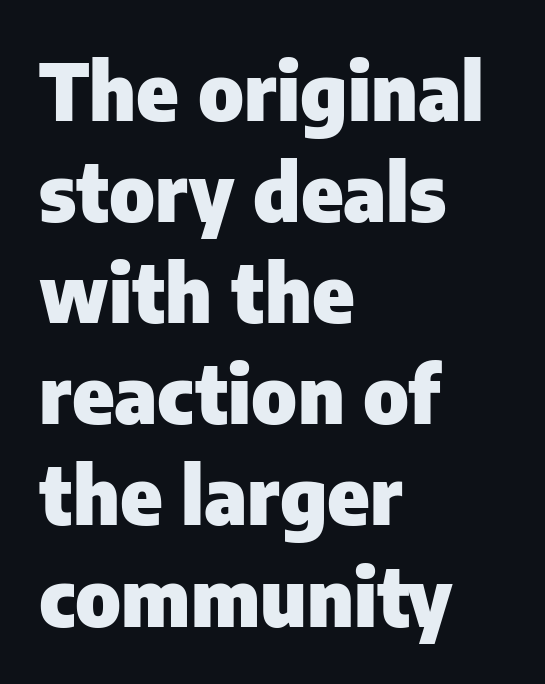
The image shows 79 px heavy sans-serif type, upright; set left-aligned, normal line spacing (1.28x), normal letter spacing, not underlined; low stroke contrast and a medium x-height.
